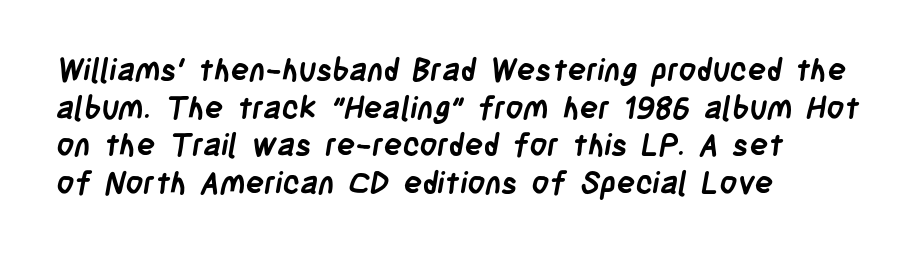
Q: Is the text bold? A: Yes.
Q: Is the typeface a serif or a sans-serif typeface? A: Sans-serif.
Q: Is the text underlined? A: No.
Q: How is the paragraph aligned? A: Left-aligned.
Q: Is the spacing between letters normal or unusually wide? A: Normal.
Q: Width (condensed, normal, or wide)? A: Condensed.
Q: Stroke contrast? A: Low.
Q: x-height? A: Large.
Q: Monospaced? A: No.
